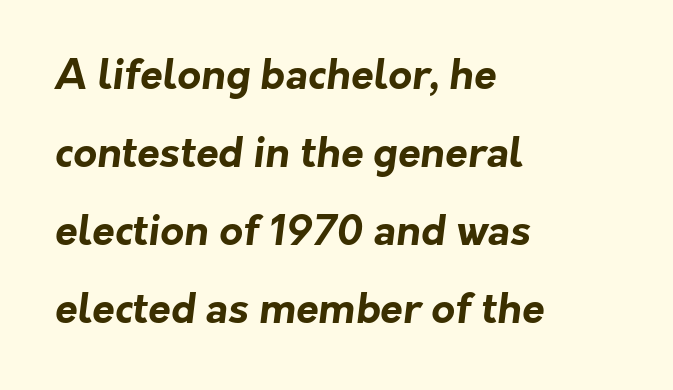
{"serif": "no", "bold": "yes", "weight": "bold", "width": "normal", "stroke_contrast": "low", "x_height": "medium", "monospaced": "no", "underline": "no", "align": "left", "line_spacing": "loose", "line_spacing_ratio": 1.9, "letter_spacing": "normal", "letter_spacing_em": 0.0, "glyph_px": 41}
